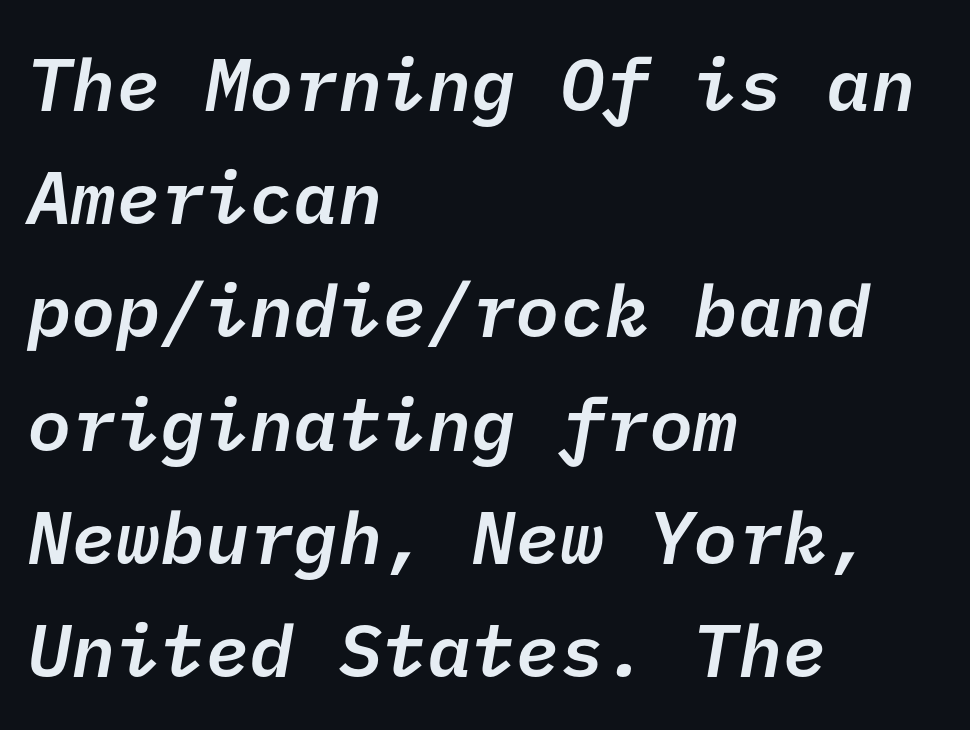
Unlike a traditional serif, this face leaves its strokes unadorned. How would I describe the line gaps? Plain and ordinary. Weight: semibold (demi). Teacher's note: observe the even left margin — that is flush-left alignment.
